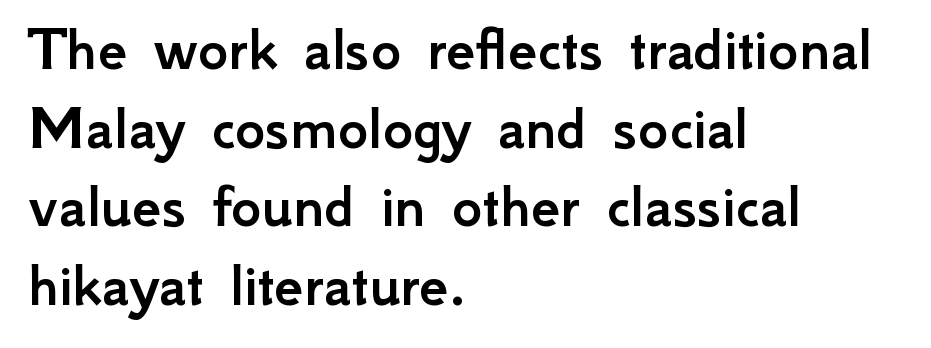
No italicization has been applied; the sample stays upright. Each row of text sits above clean, open space. A student would call this left alignment; a typographer would say flush left, rag right. This sample has the flowing, uneven cadence of proportional lettering. The gaps between neighbouring characters are ordinary and unremarkable. Look at the bottom of the vertical strokes: they stop flat, with no serifs.
